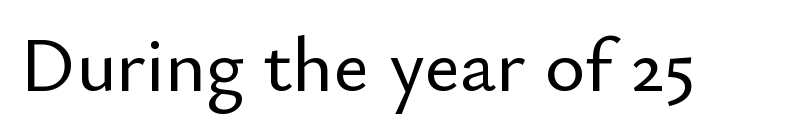
Q: Is the text italic (slanted)? A: No, it is upright.
Q: Is the typeface a serif or a sans-serif typeface? A: Sans-serif.
Q: Is the text underlined? A: No.
Q: Is the spacing between letters normal or unusually wide? A: Normal.
Q: Width (condensed, normal, or wide)? A: Normal.
Q: Stroke contrast? A: Low.
Q: x-height? A: Small.
Q: Monospaced? A: No.
